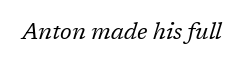
Observe the lean: these are italic letterforms. Plain, unruled lines of type. Compared with a typical body face, this is equally light or lighter still. Letter spacing: default.
